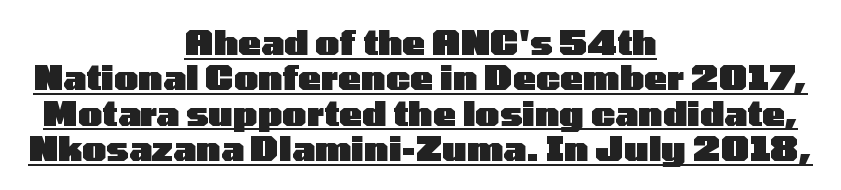
The image shows 34 px heavy, wide sans-serif type, upright; set centered, tight line spacing (1.04x), normal letter spacing, underlined; low stroke contrast and a medium x-height.
